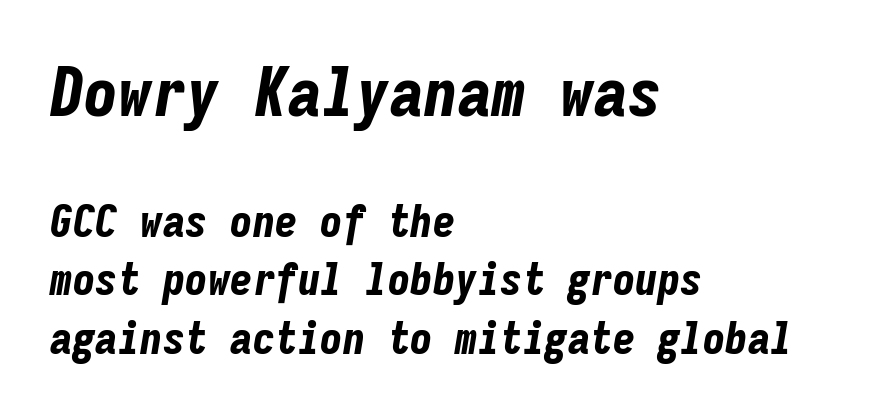
Q: Is the text bold? A: Yes.
Q: Is the text italic (slanted)? A: Yes, it leans right by about 9 degrees.
Q: Is the text underlined? A: No.
Q: How is the paragraph aligned? A: Left-aligned.
Q: Is the spacing between letters normal or unusually wide? A: Normal.
Q: Is the spacing between lines tight, normal or loose? A: Normal.
Q: Which block of text is set in a larger size, the first (top) or the second (bottom)? A: The first (top) one.
Q: Width (condensed, normal, or wide)? A: Condensed.
Q: Stroke contrast? A: Low.
Q: x-height? A: Medium.
Q: Monospaced? A: Yes.
